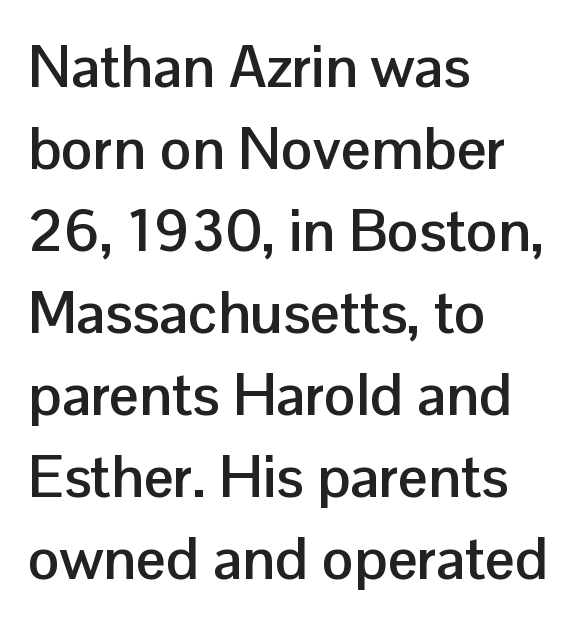
The image shows 59 px semibold sans-serif type, upright; set left-aligned, normal line spacing (1.39x), normal letter spacing, not underlined; low stroke contrast and a medium x-height.
